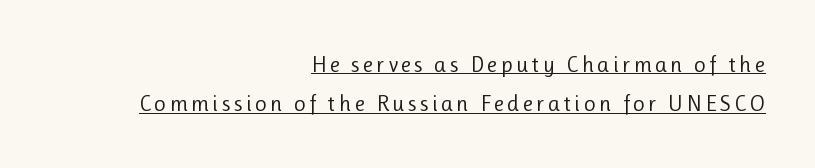
The image shows 23 px text type, upright; set right-aligned, normal line spacing (1.7x), underlined.
